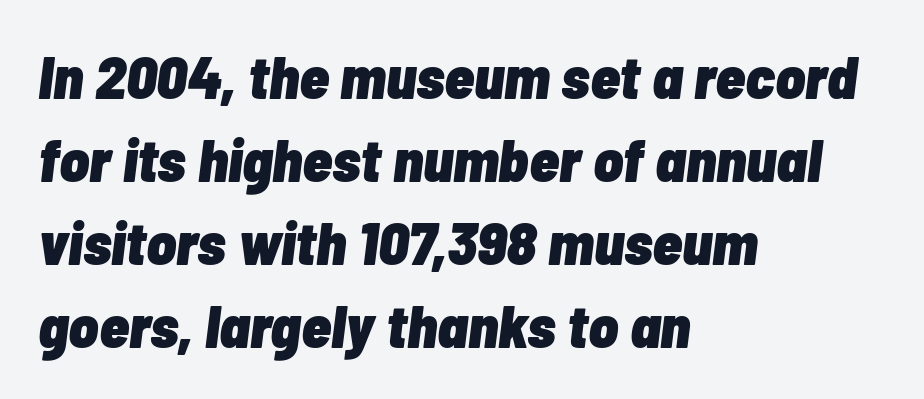
{"italic": "yes", "lean": "right", "slant_degrees": 7, "bold": "yes", "weight": "heavy", "width": "condensed", "stroke_contrast": "low", "x_height": "medium", "monospaced": "no", "underline": "no", "align": "left", "line_spacing": "normal", "line_spacing_ratio": 1.36, "letter_spacing": "normal", "letter_spacing_em": 0.0, "glyph_px": 61}
